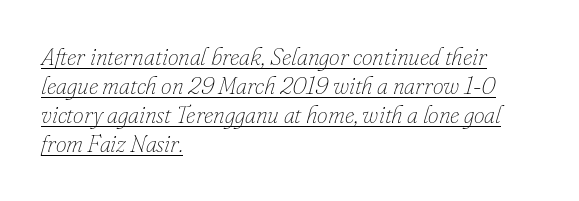
It's the slanting kind of type. Every word sits above its own underline. Bold? No — there's no thickening of the strokes. Casual observation: everything's shoved over to the left. You could call the tracking neutral — neither tight nor loose.
